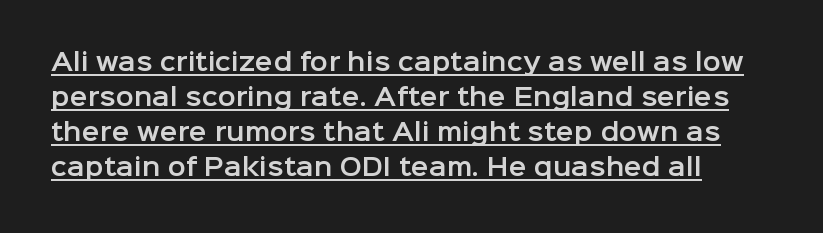
The image shows 24 px text type, upright; set normal line spacing (1.46x), normal letter spacing, underlined.
